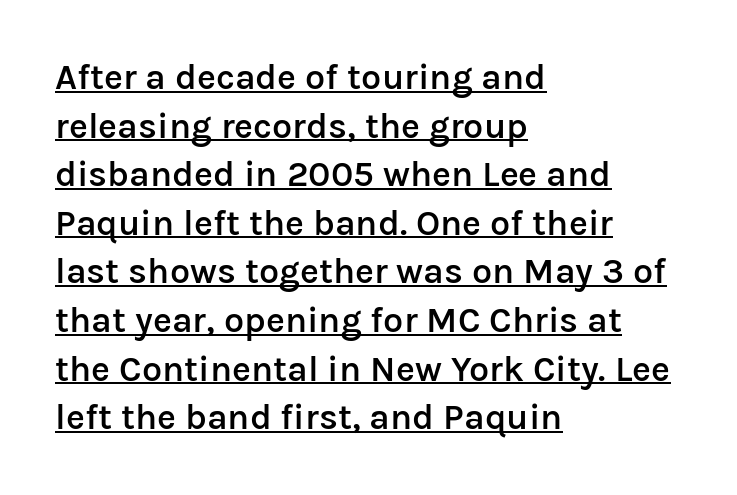
The image shows 36 px semibold sans-serif type, upright; set left-aligned, normal line spacing (1.35x), normal letter spacing, underlined; low stroke contrast and a medium x-height.
